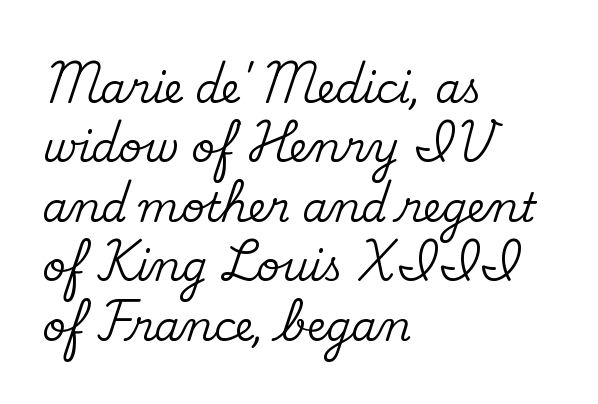
The image shows 41 px text type; set left-aligned, normal line spacing (1.45x), normal letter spacing, not underlined; medium stroke contrast and a small x-height.
